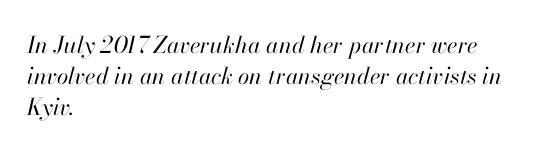
The image shows 23 px text type, italic (leaning right); set left-aligned, normal line spacing (1.35x), normal letter spacing, not underlined.
